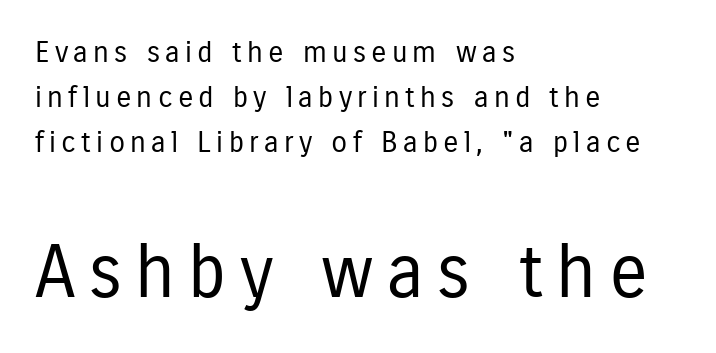
The image shows 73 px regular-weight, condensed sans-serif type, upright; set left-aligned, normal line spacing (1.56x), not underlined; the second (bottom) block is 2.52x larger; low stroke contrast and a medium x-height.
